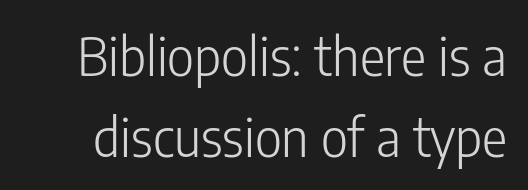
The image shows 53 px light, condensed sans-serif type, upright; set normal line spacing (1.52x), normal letter spacing, not underlined; low stroke contrast and a medium x-height.
